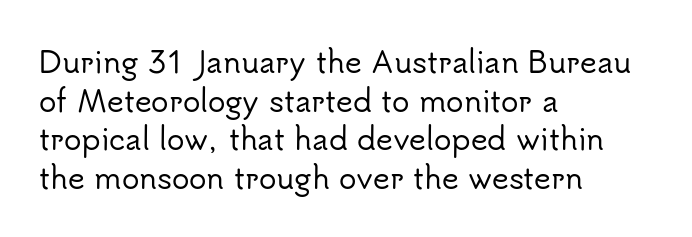
Lines of text with bare space underneath. The rendering uses a moderate line-height, typical for paragraphs. The tracking reads as untouched default to a designer's eye. In CSS terms this would be text-align: left. Nope, not italic — everything's standing straight.
